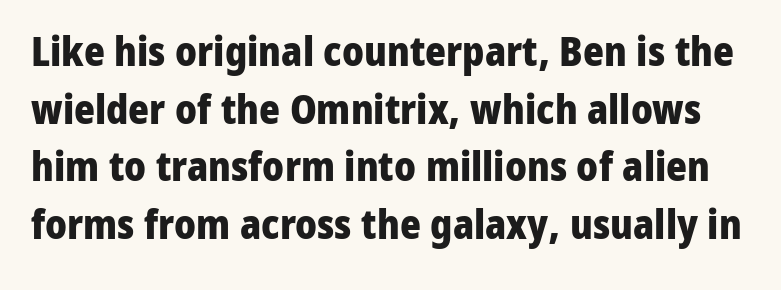
You can tell it's not italic because the verticals are truly vertical. Stroke thickness is high; the sample reads as a true bold. Check the space under the baseline: it is left empty. Spacing verdict: proportional, widths tailored to each character.
